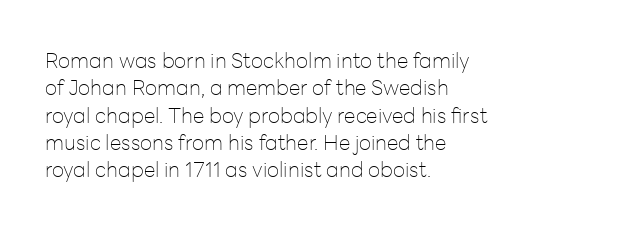
{"italic": "no", "bold": "no", "underline": "no", "align": "left", "line_spacing": "normal", "line_spacing_ratio": 1.3, "letter_spacing": "normal", "letter_spacing_em": 0.0, "glyph_px": 21}
